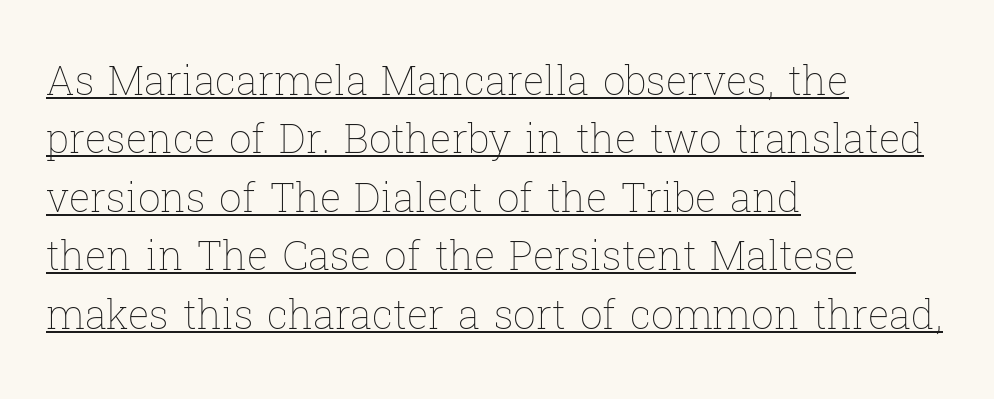
Q: Is the text bold? A: No.
Q: Is the text italic (slanted)? A: No, it is upright.
Q: Is the text underlined? A: Yes.
Q: How is the paragraph aligned? A: Left-aligned.
Q: Is the spacing between letters normal or unusually wide? A: Normal.
Q: Is the spacing between lines tight, normal or loose? A: Normal.
Q: Width (condensed, normal, or wide)? A: Normal.
Q: Stroke contrast? A: Low.
Q: x-height? A: Medium.
Q: Monospaced? A: No.
